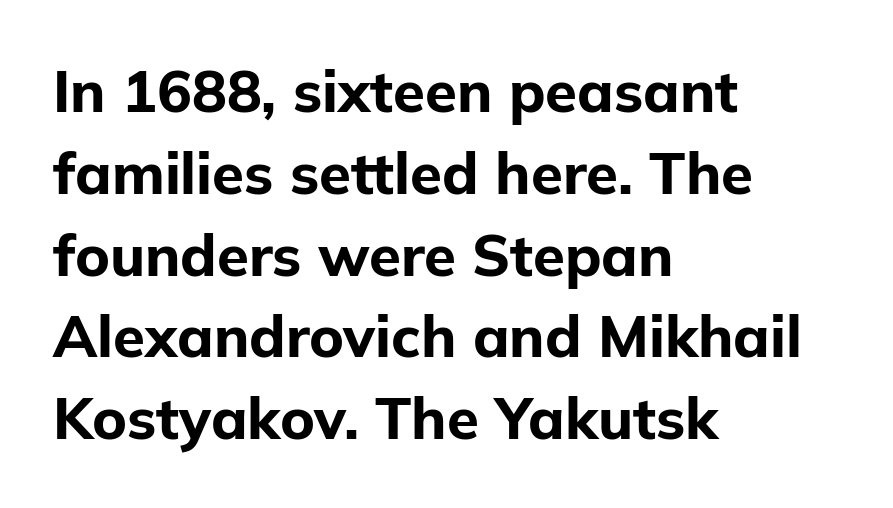
The image shows 58 px bold sans-serif type, upright; set left-aligned, normal line spacing (1.41x), normal letter spacing, not underlined; low stroke contrast and a medium x-height.
